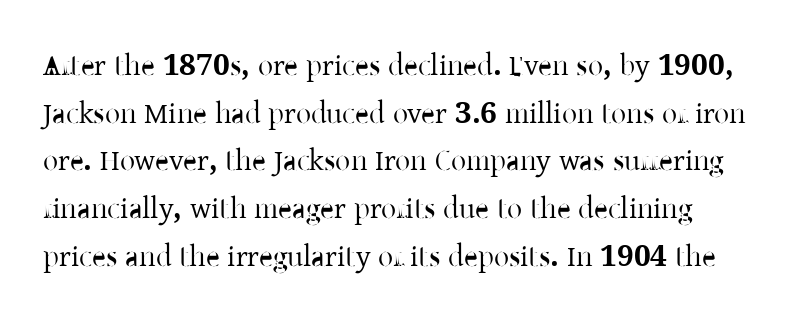
{"serif": "yes", "italic": "no", "width": "normal", "stroke_contrast": "low", "x_height": "medium", "monospaced": "no", "underline": "no", "line_spacing": "normal", "line_spacing_ratio": 1.59, "letter_spacing": "normal", "letter_spacing_em": 0.0, "glyph_px": 30}
